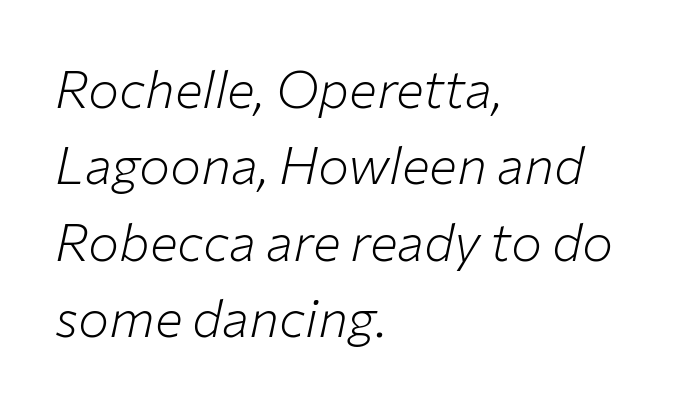
Q: Is the text bold? A: No.
Q: Is the text italic (slanted)? A: Yes, it leans right by about 12 degrees.
Q: Is the text underlined? A: No.
Q: How is the paragraph aligned? A: Left-aligned.
Q: Is the spacing between letters normal or unusually wide? A: Normal.
Q: Is the spacing between lines tight, normal or loose? A: Normal.
Q: Width (condensed, normal, or wide)? A: Normal.
Q: Stroke contrast? A: Low.
Q: x-height? A: Medium.
Q: Monospaced? A: No.
